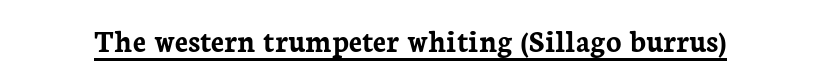
The letters sit at their default tracking, neither squeezed nor spread. The letters carry serifs — small finishing strokes at the ends of their stems. A typesetter would mark this as roman, not italic. Bold? Absolutely — the strokes are thick and heavy.
